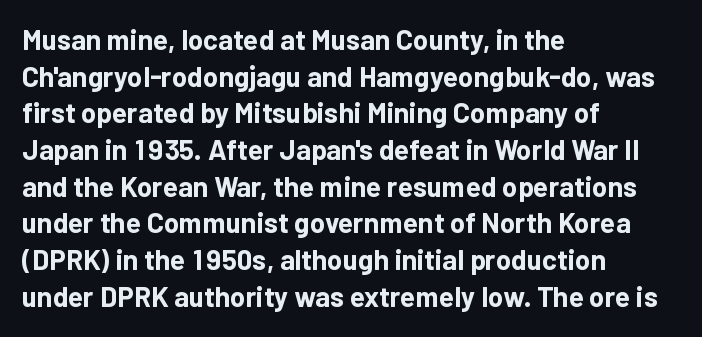
{"serif": "no", "italic": "no", "bold": "yes", "weight": "bold", "width": "normal", "stroke_contrast": "low", "x_height": "medium", "monospaced": "no", "underline": "no", "align": "left", "line_spacing": "normal", "line_spacing_ratio": 1.31, "letter_spacing": "normal", "letter_spacing_em": 0.0, "glyph_px": 28}
